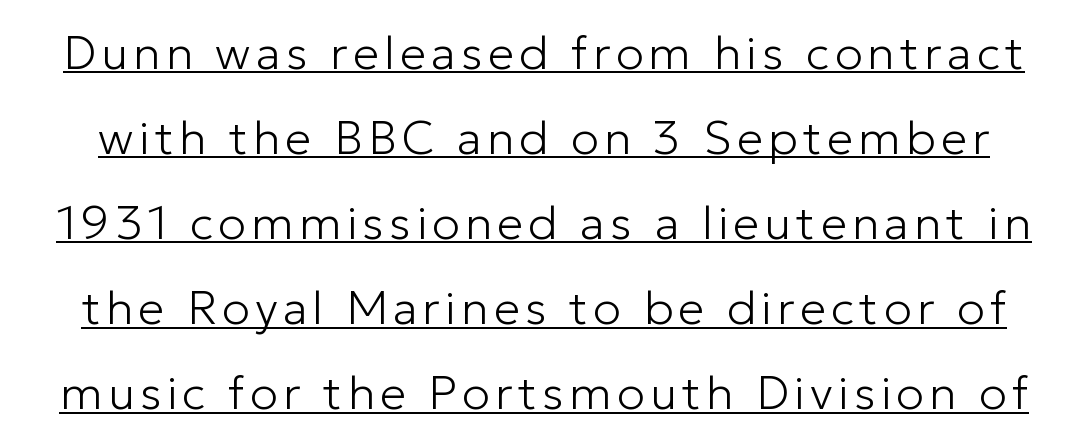
{"serif": "no", "italic": "no", "bold": "no", "weight": "light", "width": "normal", "stroke_contrast": "low", "x_height": "medium", "monospaced": "no", "underline": "yes", "line_spacing_ratio": 1.81, "glyph_px": 47}
